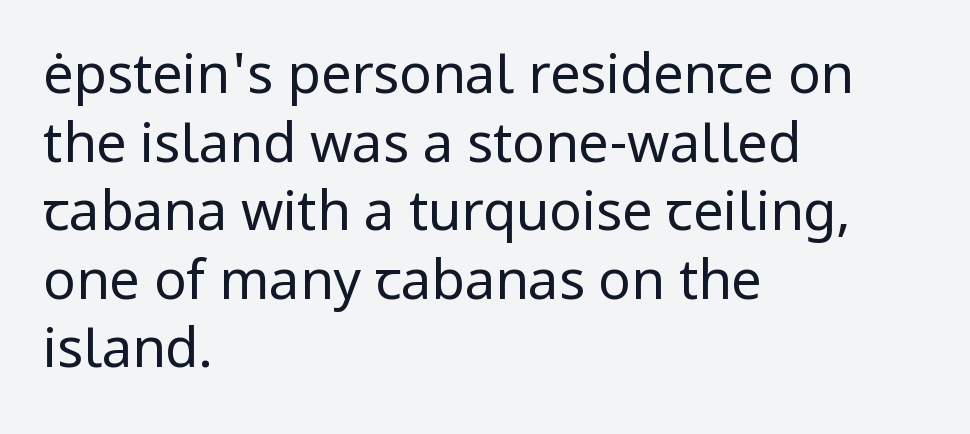
Heaviness? Minimal to ordinary, like unemphasized prose. Designer's note — italics off, roman on. Normally led — the rows are evenly, conventionally spaced. If you drew a ruler down the left edge, every line would touch it.
